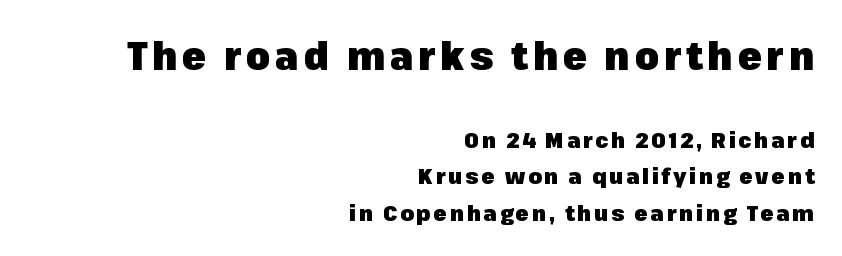
{"serif": "no", "italic": "no", "bold": "yes", "weight": "heavy", "width": "normal", "stroke_contrast": "low", "x_height": "medium", "monospaced": "no", "underline": "no", "align": "right", "line_spacing": "normal", "line_spacing_ratio": 1.66, "larger_block": "first", "size_ratio": 1.77, "glyph_px": 39}
